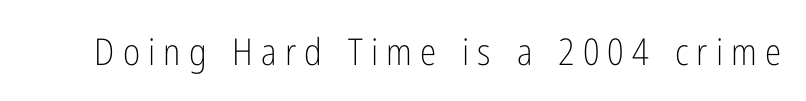
Glyph-to-glyph distance is far greater than everyday printed text. Upright lettering throughout. Descenders are the only things crossing below the line. Is this a fixed-width face? No — the glyphs have proportional, varying widths.
